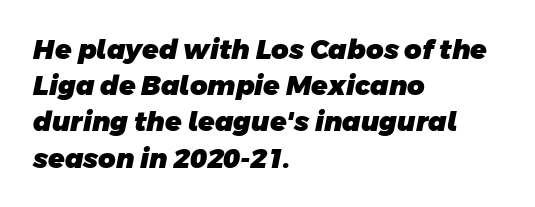
Compared with typical body copy, the letter spacing here is the same. Line beginnings align vertically; line endings do not. How would I describe the line gaps? Plain and ordinary. You'd pick this weight for a headline — it's a proper bold. The words here are not underlined.
